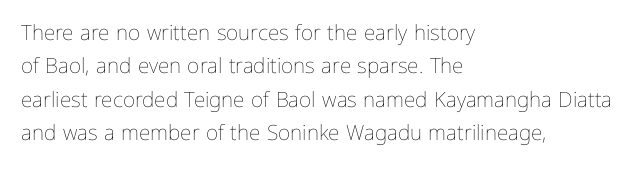
The image shows 21 px text type, upright; set left-aligned, normal line spacing (1.59x), normal letter spacing, not underlined.
